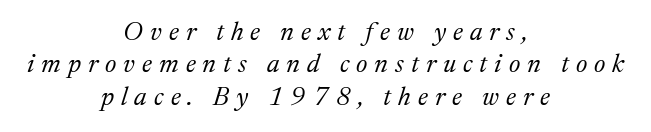
{"italic": "yes", "lean": "right", "slant_degrees": 17, "bold": "no", "underline": "no", "align": "center", "line_spacing": "normal", "line_spacing_ratio": 1.25, "letter_spacing": "wide", "letter_spacing_em": 0.27, "glyph_px": 26}
